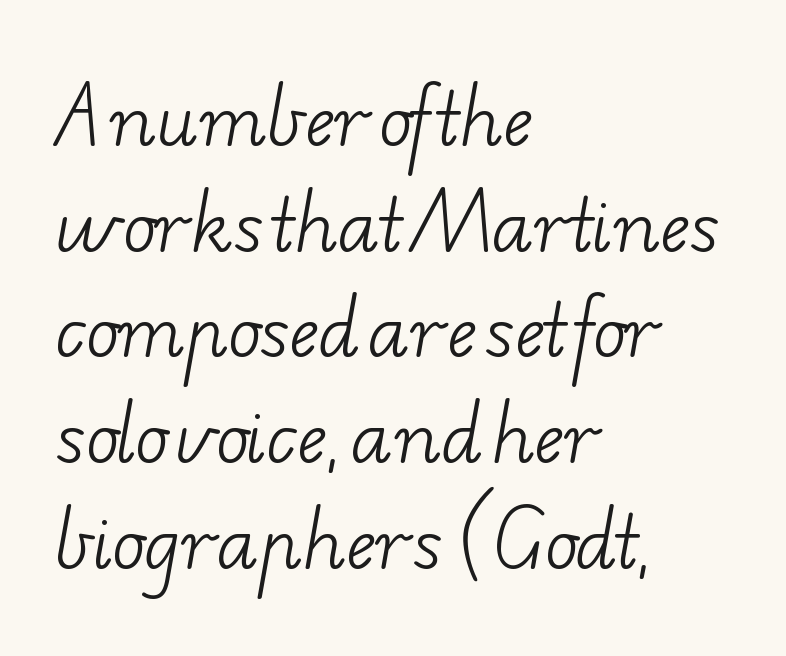
The image shows 70 px light, wide serif type; set left-aligned, normal line spacing (1.51x), normal letter spacing, not underlined; low stroke contrast and a small x-height.
